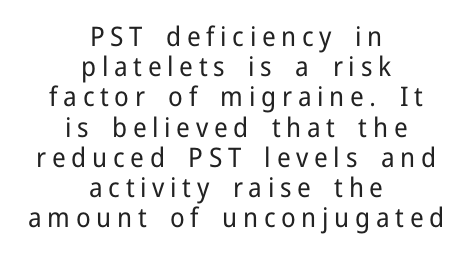
One-word summary of the alignment: center. Clear beneath every line of the passage. The face looks like a standard text weight, possibly lighter. Quick note: interline space is minimal.
